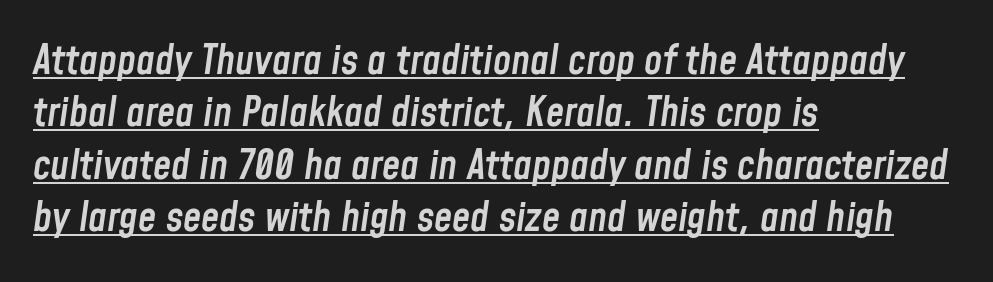
{"italic": "yes", "lean": "right", "slant_degrees": 8, "bold": "semi", "weight": "semibold", "width": "condensed", "stroke_contrast": "low", "x_height": "medium", "monospaced": "no", "underline": "yes", "align": "left", "line_spacing": "normal", "line_spacing_ratio": 1.28, "letter_spacing": "normal", "letter_spacing_em": 0.0, "glyph_px": 41}
